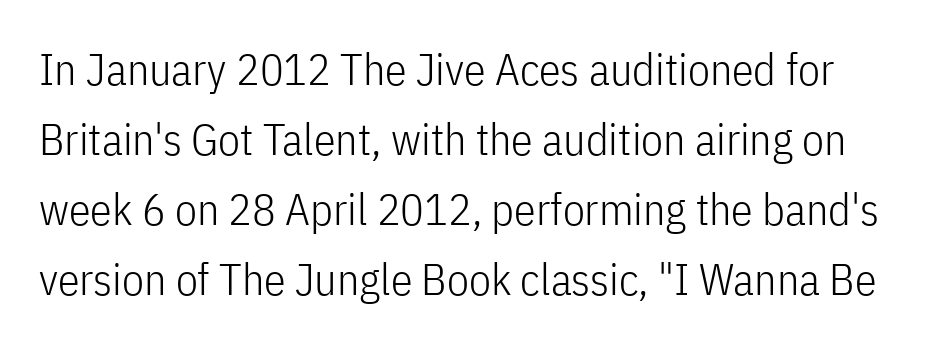
Tracking here is standard; glyphs follow each other at the usual distance. The type family on display is of the sans-serif kind. Is there any slant? The stems are plumb. A quiet, ordinary-to-light weight characterises the typeface. Each letter keeps its own natural width here, so spacing adapts to shape. The leading is moderate, giving the passage an even texture.
